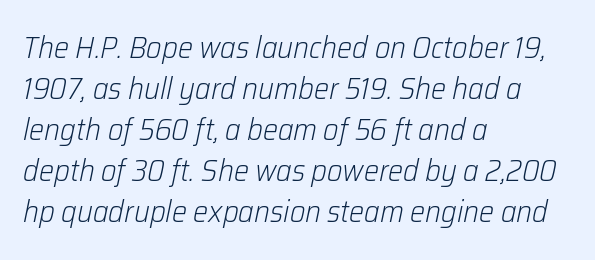
The image shows 30 px light type, italic (leaning right); set left-aligned, normal line spacing (1.37x), normal letter spacing, not underlined; low stroke contrast and a medium x-height.
